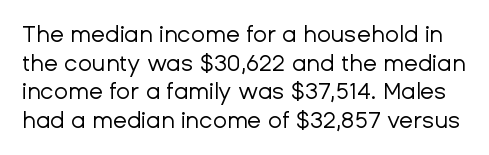
The image shows 23 px text type, upright; set line spacing 1.24x, normal letter spacing, not underlined.
